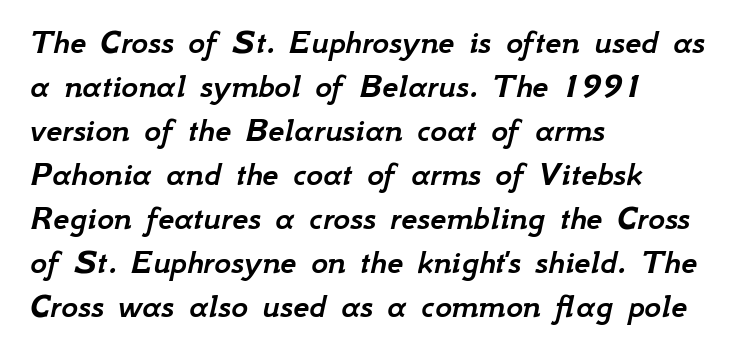
Q: Is the text italic (slanted)? A: Yes, it leans right by about 12 degrees.
Q: Is the text underlined? A: No.
Q: How is the paragraph aligned? A: Left-aligned.
Q: Is the spacing between letters normal or unusually wide? A: Normal.
Q: Width (condensed, normal, or wide)? A: Normal.
Q: Stroke contrast? A: Low.
Q: x-height? A: Small.
Q: Monospaced? A: No.
